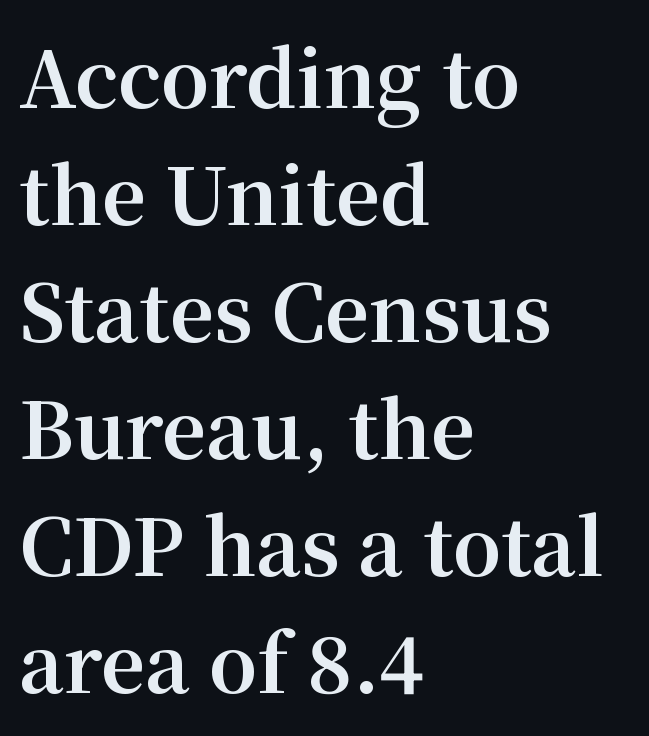
{"serif": "yes", "italic": "no", "bold": "yes", "weight": "bold", "width": "normal", "stroke_contrast": "medium", "x_height": "medium", "monospaced": "no", "underline": "no", "align": "left", "line_spacing": "normal", "line_spacing_ratio": 1.52, "letter_spacing": "normal", "letter_spacing_em": 0.0, "glyph_px": 77}
